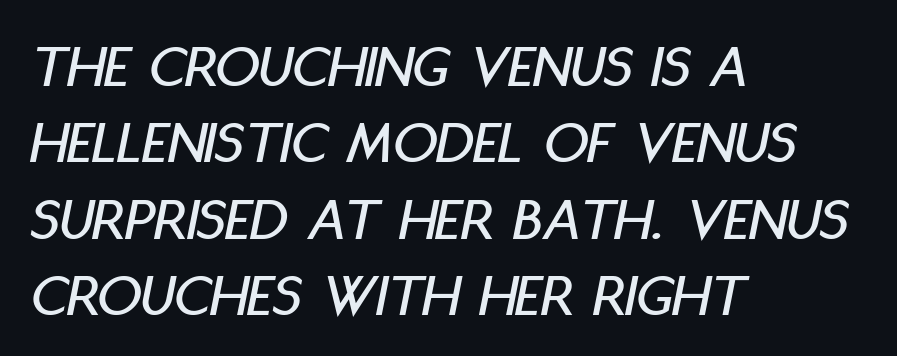
The rendering uses natural spacing where letterforms have individual widths. Does extra space separate the letters? No, they use regular spacing. The rag falls on the right side of this text block. Words float on clear page, feet unadorned. These lines were composed using italics.
